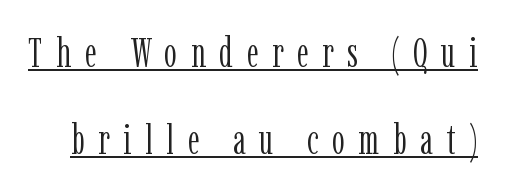
The image shows 41 px light, condensed serif type, upright; set loose line spacing (2.13x), unusually wide letter spacing (+0.33 em), underlined; low stroke contrast and a medium x-height.
